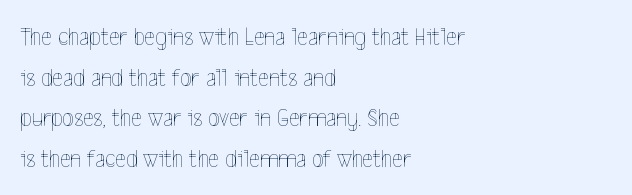
The zone under the glyphs is completely vacant. Letters have the restrained weight of plain body copy at most. Line beginnings align vertically; line endings do not. The gaps between neighbouring characters are ordinary and unremarkable.
